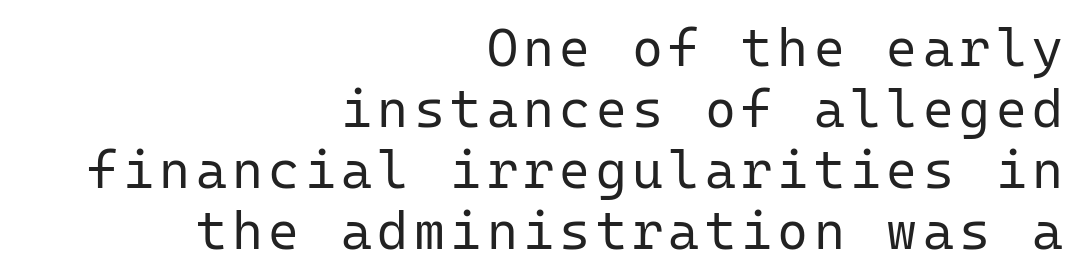
Which margin do the lines hug? The right one — the left edge is uneven. Stems and bowls with no extra thickness — not bold. Does the leading feel generous? Not at all — it's pinched. The passage shown is typeset with a sans-serif family. Vertical strokes here are truly vertical. The specimen omits any rule beneath the text block's lines.
